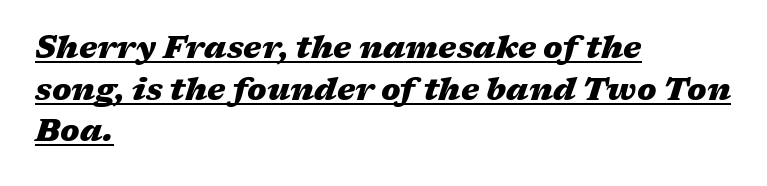
{"italic": "yes", "lean": "right", "slant_degrees": 17, "bold": "yes", "weight": "heavy", "width": "wide", "stroke_contrast": "medium", "x_height": "medium", "monospaced": "no", "underline": "yes", "align": "left", "line_spacing": "normal", "line_spacing_ratio": 1.34, "letter_spacing": "normal", "letter_spacing_em": 0.0, "glyph_px": 31}
